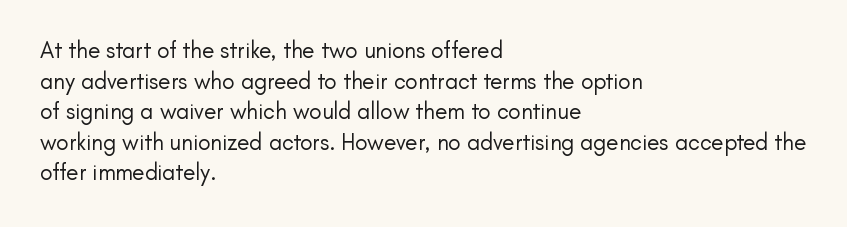
Vertical spacing — default. The text block is weighted toward the left margin, trailing off unevenly rightward. The baseline area is clear. These lines keep a tight, regular rhythm from letter to letter. No extra ink here — the face is not bold.
